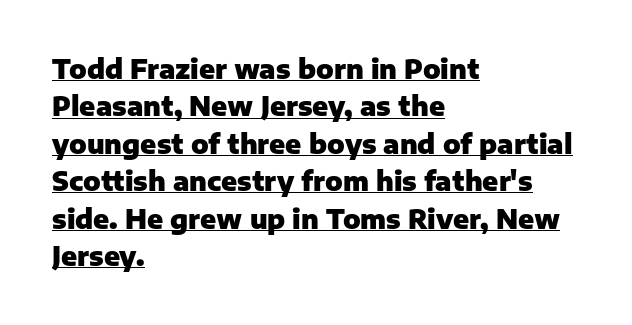
Q: Is the text bold? A: Yes.
Q: Is the text italic (slanted)? A: No, it is upright.
Q: Is the text underlined? A: Yes.
Q: How is the paragraph aligned? A: Left-aligned.
Q: Is the spacing between letters normal or unusually wide? A: Normal.
Q: Is the spacing between lines tight, normal or loose? A: Normal.
